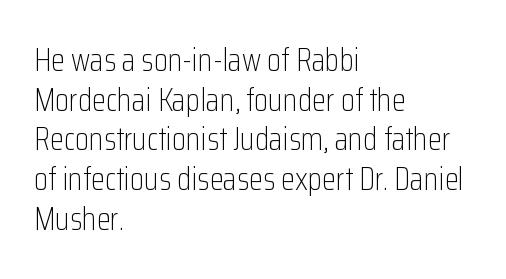
Teacher's note: observe the even left margin — that is flush-left alignment. The specimen omits any rule beneath the text block's lines. If you drew a line through each stem, it would be perfectly vertical. No letter is thick-stroked: the sample isn't bold.
